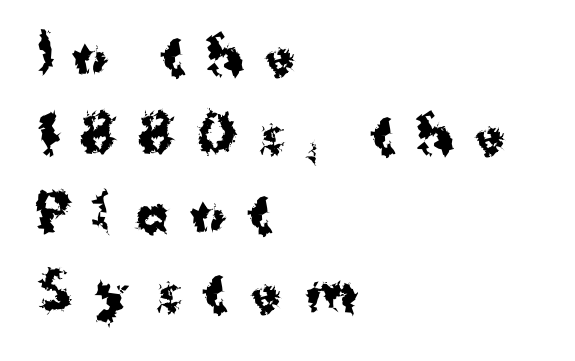
Designer's note — italics off, roman on. Do the characters align in a grid? No, the font is proportional. A sans-serif font was chosen for this passage. Every row of glyphs begins at an identical x-position on the left.
